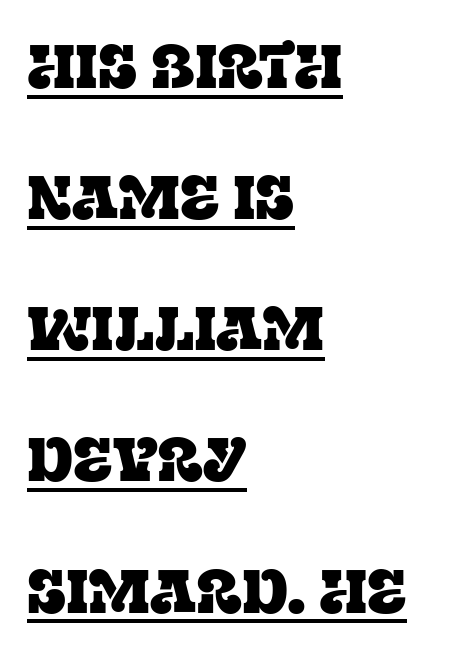
{"serif": "yes", "italic": "no", "width": "normal", "stroke_contrast": "low", "x_height": "large", "monospaced": "no", "underline": "yes", "align": "left", "line_spacing": "loose", "line_spacing_ratio": 2.15, "letter_spacing": "normal", "letter_spacing_em": 0.0, "glyph_px": 61}
